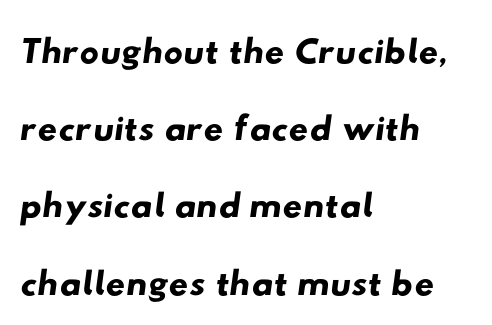
Q: Is the typeface a serif or a sans-serif typeface? A: Sans-serif.
Q: Is the text underlined? A: No.
Q: How is the paragraph aligned? A: Left-aligned.
Q: Is the spacing between letters normal or unusually wide? A: Normal.
Q: Is the spacing between lines tight, normal or loose? A: Normal.
Q: Width (condensed, normal, or wide)? A: Wide.
Q: Stroke contrast? A: Low.
Q: x-height? A: Small.
Q: Monospaced? A: No.
